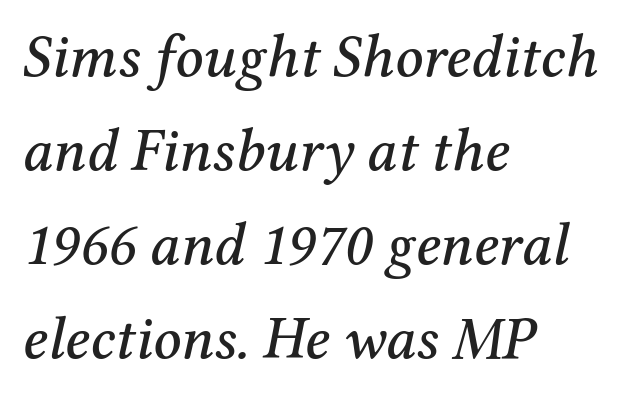
Q: Is the text italic (slanted)? A: Yes, it leans right by about 12 degrees.
Q: Is the typeface a serif or a sans-serif typeface? A: Serif.
Q: Is the text underlined? A: No.
Q: How is the paragraph aligned? A: Left-aligned.
Q: Is the spacing between letters normal or unusually wide? A: Normal.
Q: Is the spacing between lines tight, normal or loose? A: Normal.
Q: Width (condensed, normal, or wide)? A: Normal.
Q: Stroke contrast? A: Medium.
Q: x-height? A: Medium.
Q: Monospaced? A: No.
